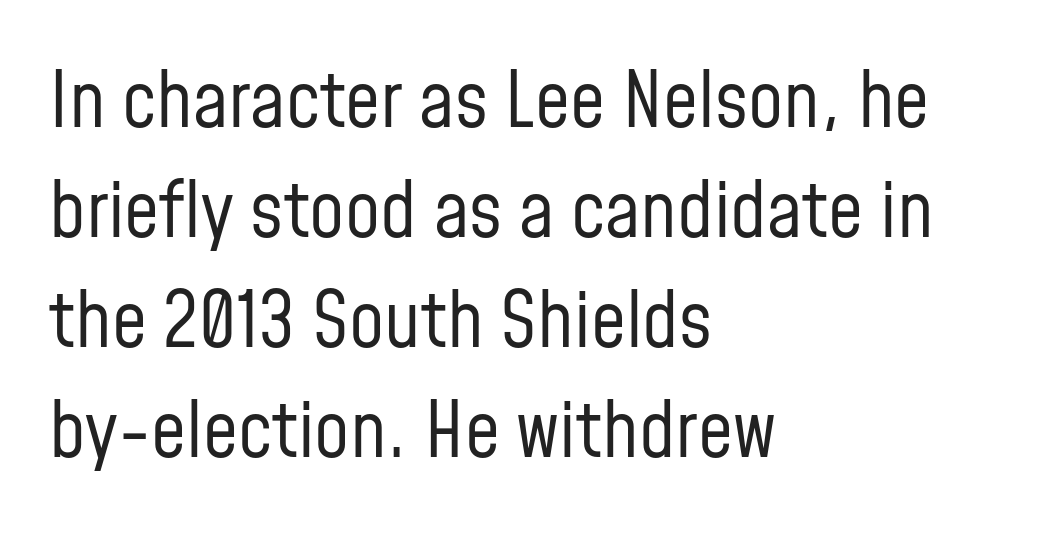
The image shows 78 px regular-weight, condensed sans-serif type, upright; set left-aligned, normal line spacing (1.41x), normal letter spacing, not underlined; low stroke contrast and a medium x-height.
